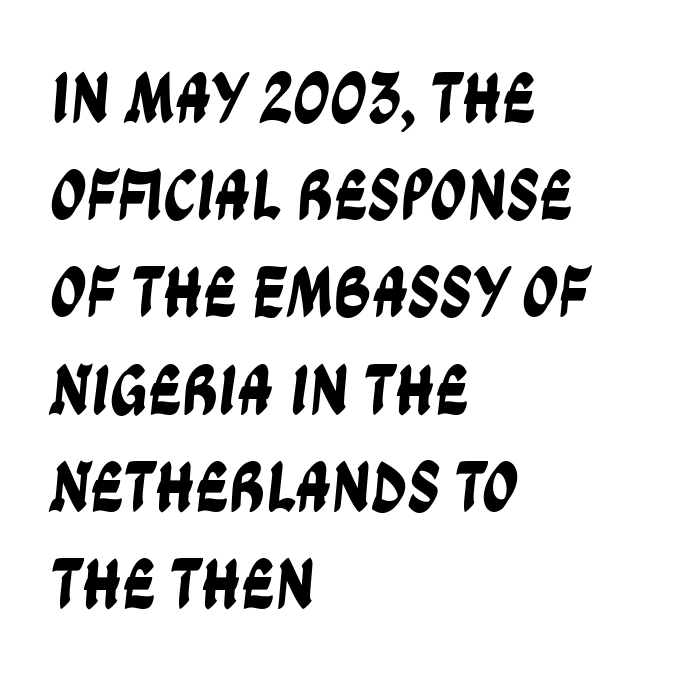
{"serif": "no", "width": "condensed", "stroke_contrast": "low", "x_height": "large", "monospaced": "no", "underline": "no", "align": "left", "line_spacing": "normal", "line_spacing_ratio": 1.35, "letter_spacing": "normal", "letter_spacing_em": 0.0, "glyph_px": 72}
